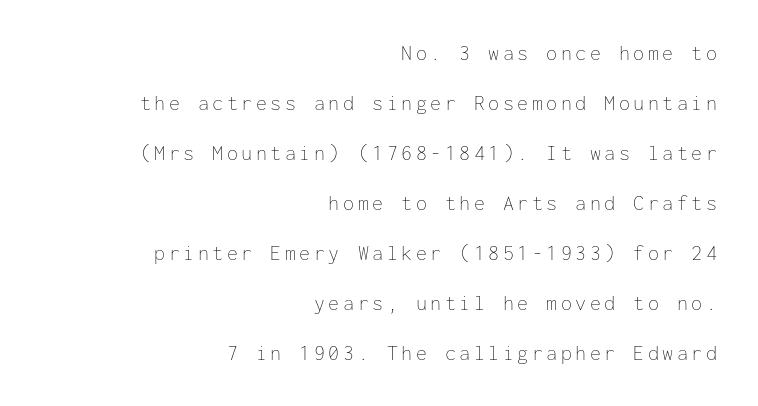
Q: Is the text bold? A: No.
Q: Is the text italic (slanted)? A: No, it is upright.
Q: Is the text underlined? A: No.
Q: How is the paragraph aligned? A: Right-aligned.
Q: Is the spacing between lines tight, normal or loose? A: Loose.
